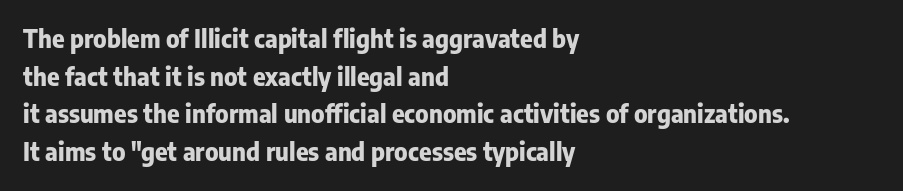
Heavy, bold letterforms. Quick note: underline off. The space between consecutive lines is moderate. This is roman type, the default non-slanted kind. The compositor pushed each line to the left boundary.
